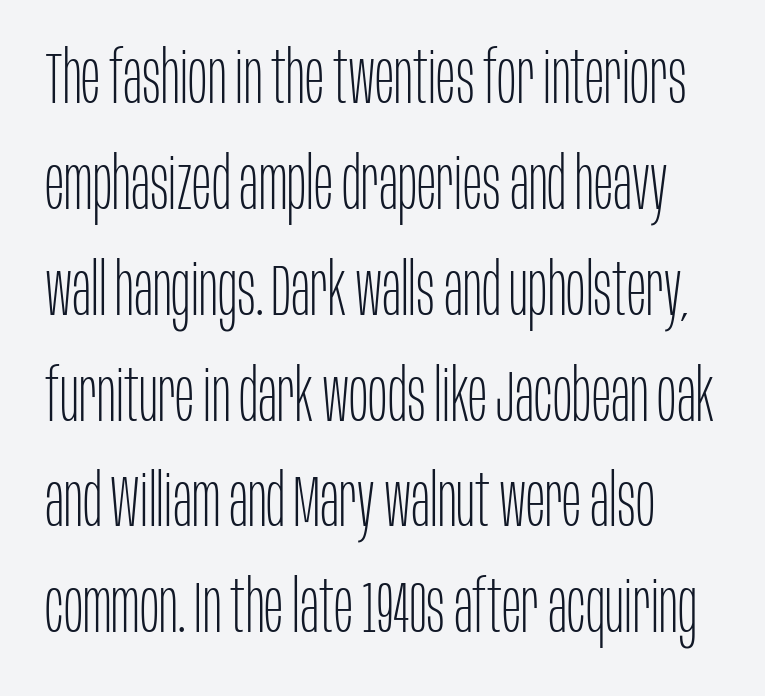
The image shows 72 px thin, condensed sans-serif type, upright; set normal line spacing (1.47x), normal letter spacing, not underlined; low stroke contrast and a large x-height.
